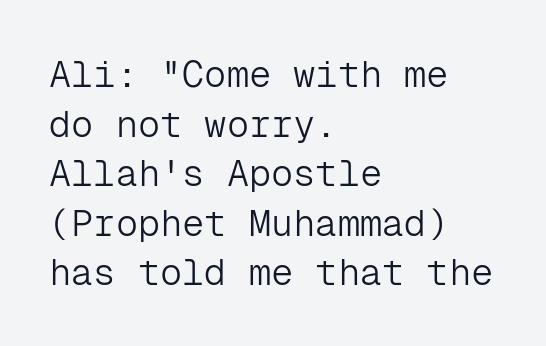
{"serif": "no", "italic": "no", "bold": "no", "weight": "light", "width": "normal", "stroke_contrast": "low", "x_height": "medium", "monospaced": "yes", "underline": "no", "align": "left", "line_spacing": "normal", "line_spacing_ratio": 1.34, "letter_spacing": "normal", "letter_spacing_em": 0.0, "glyph_px": 37}
